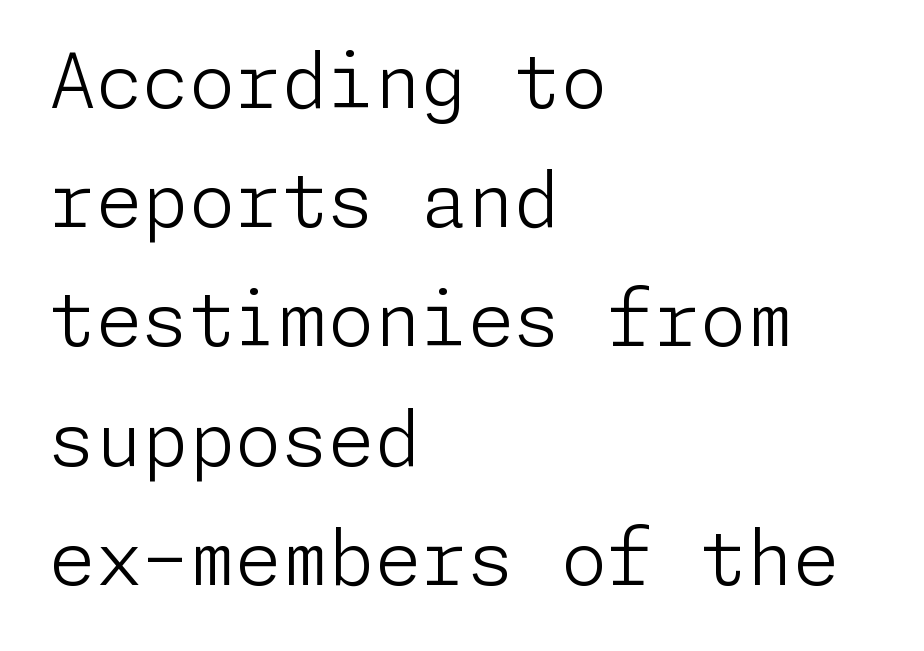
{"serif": "no", "italic": "no", "bold": "no", "weight": "light", "width": "normal", "stroke_contrast": "low", "x_height": "medium", "underline": "no", "align": "left", "line_spacing": "normal", "line_spacing_ratio": 1.59, "letter_spacing": "normal", "letter_spacing_em": 0.0, "glyph_px": 75}
